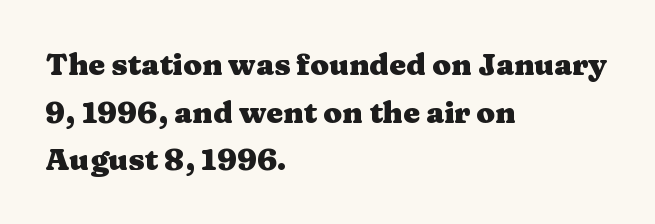
Q: Is the text bold? A: Yes.
Q: Is the text italic (slanted)? A: No, it is upright.
Q: Is the typeface a serif or a sans-serif typeface? A: Serif.
Q: Is the text underlined? A: No.
Q: How is the paragraph aligned? A: Left-aligned.
Q: Is the spacing between letters normal or unusually wide? A: Normal.
Q: Is the spacing between lines tight, normal or loose? A: Normal.
Q: Width (condensed, normal, or wide)? A: Wide.
Q: Stroke contrast? A: Medium.
Q: x-height? A: Medium.
Q: Monospaced? A: No.
